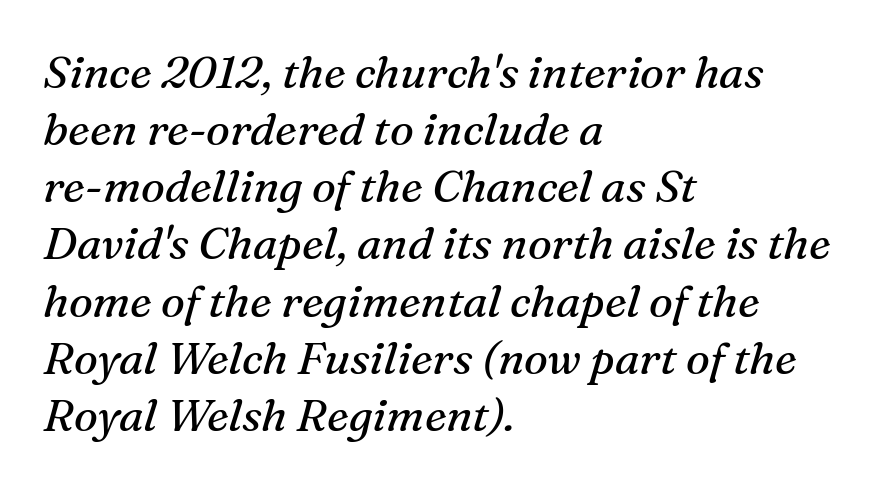
Q: Is the text bold? A: No.
Q: Is the text italic (slanted)? A: Yes, it leans right by about 16 degrees.
Q: Is the typeface a serif or a sans-serif typeface? A: Serif.
Q: Is the text underlined? A: No.
Q: How is the paragraph aligned? A: Left-aligned.
Q: Is the spacing between letters normal or unusually wide? A: Normal.
Q: Is the spacing between lines tight, normal or loose? A: Normal.
Q: Width (condensed, normal, or wide)? A: Normal.
Q: Stroke contrast? A: Medium.
Q: x-height? A: Medium.
Q: Monospaced? A: No.
